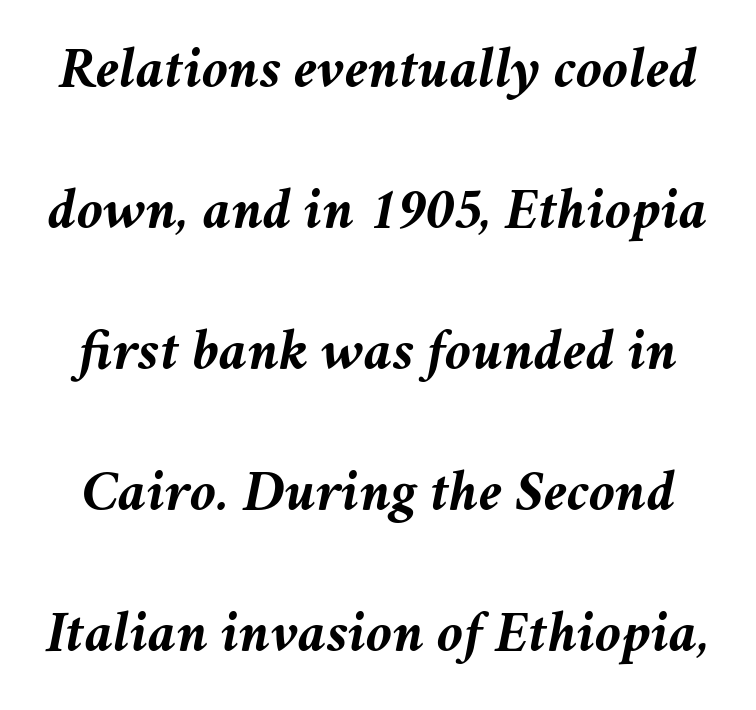
{"italic": "yes", "lean": "right", "slant_degrees": 11, "bold": "yes", "weight": "semibold", "width": "normal", "stroke_contrast": "medium", "x_height": "medium", "monospaced": "no", "underline": "no", "line_spacing": "loose", "line_spacing_ratio": 2.35, "letter_spacing": "normal", "letter_spacing_em": 0.0, "glyph_px": 60}
